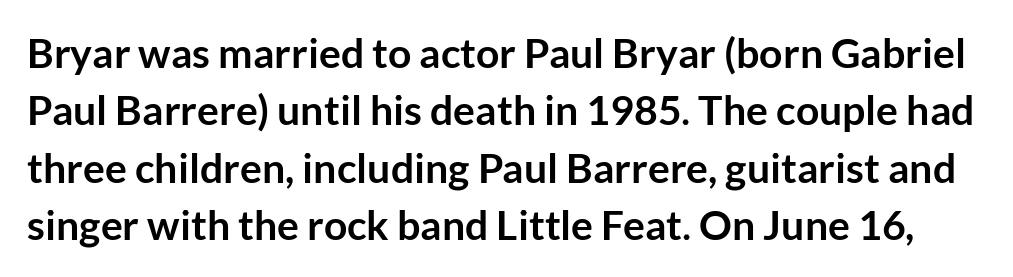
The rendering uses a bold face; every stroke is thick and dark. The type family on display is of the sans-serif kind. Spacing verdict: proportional, widths tailored to each character. The space directly below the letters is spotless. Look at the tracking — it's just the regular setting, nothing added.
